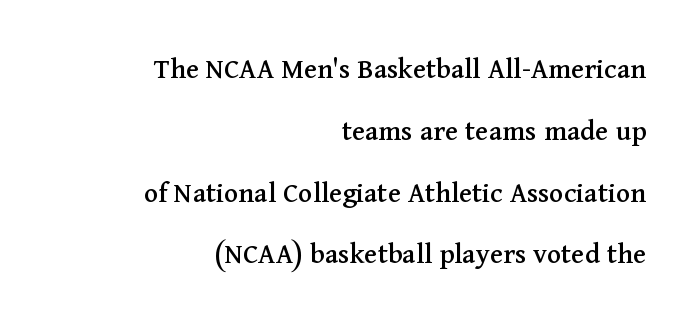
{"serif": "yes", "italic": "no", "width": "normal", "stroke_contrast": "medium", "x_height": "medium", "monospaced": "no", "underline": "no", "align": "right", "line_spacing": "loose", "line_spacing_ratio": 2.06, "letter_spacing": "normal", "letter_spacing_em": 0.0, "glyph_px": 30}
